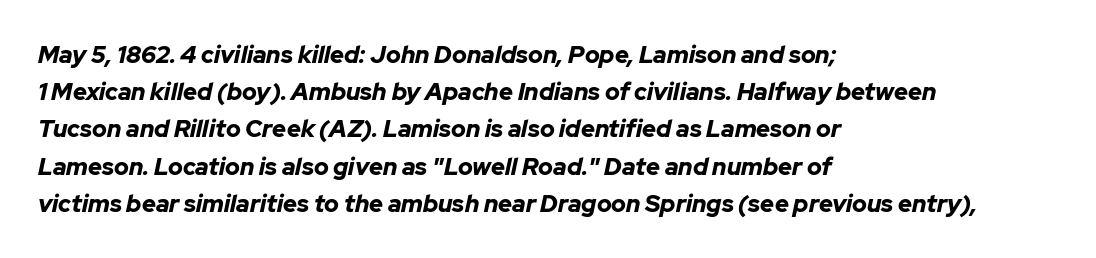
The image shows 24 px bold type, italic (leaning right); set left-aligned, normal line spacing (1.55x), normal letter spacing, not underlined.
